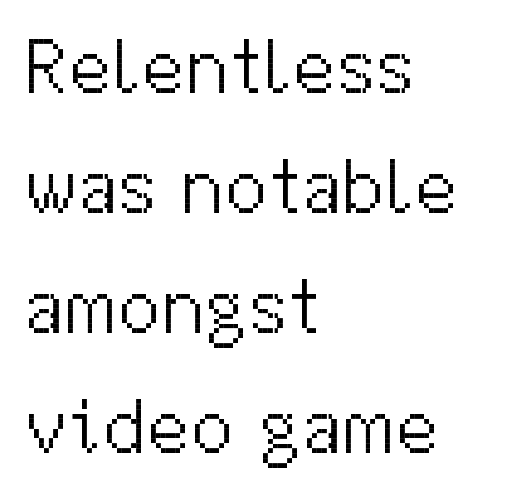
The image shows 78 px light sans-serif type, upright; set left-aligned, normal line spacing (1.54x), normal letter spacing, not underlined; medium stroke contrast and a medium x-height.
